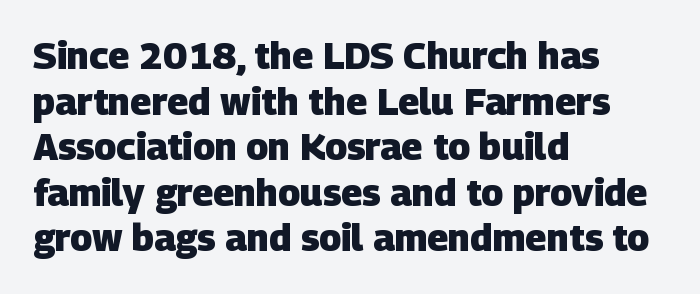
Q: Is the text bold? A: Yes.
Q: Is the typeface a serif or a sans-serif typeface? A: Sans-serif.
Q: Is the text underlined? A: No.
Q: How is the paragraph aligned? A: Left-aligned.
Q: Is the spacing between letters normal or unusually wide? A: Normal.
Q: Width (condensed, normal, or wide)? A: Normal.
Q: Stroke contrast? A: Low.
Q: x-height? A: Large.
Q: Monospaced? A: No.
